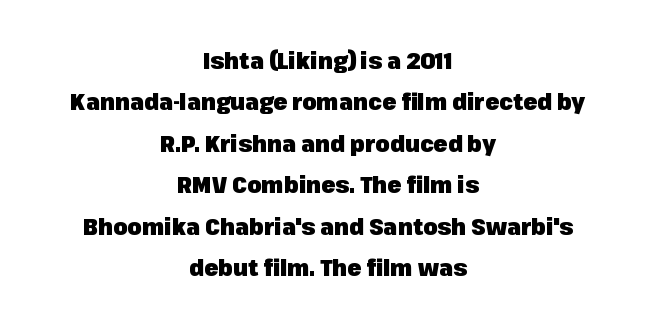
Q: Is the text bold? A: Yes.
Q: Is the text italic (slanted)? A: No, it is upright.
Q: Is the text underlined? A: No.
Q: How is the paragraph aligned? A: Centered.
Q: Is the spacing between letters normal or unusually wide? A: Normal.
